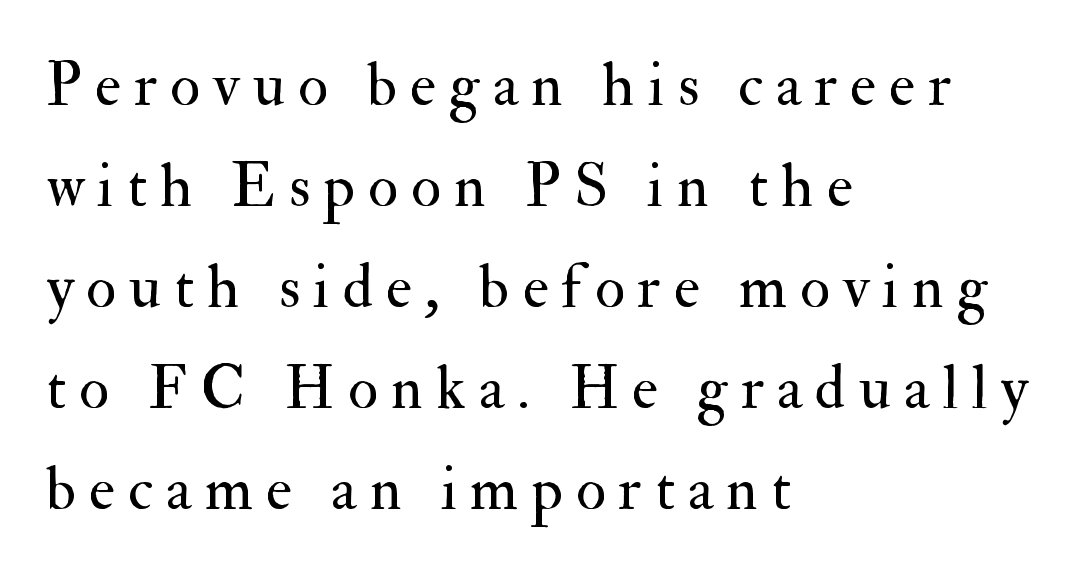
The image shows 62 px regular-weight serif type, upright; set left-aligned, normal line spacing (1.63x), unusually wide letter spacing (+0.21 em), not underlined; medium stroke contrast and a small x-height.
